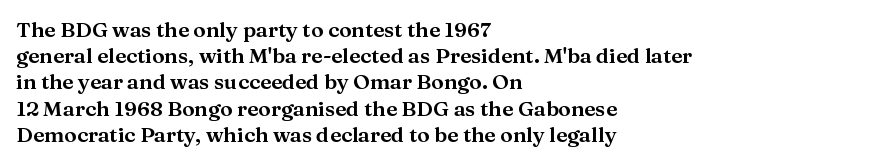
{"italic": "no", "underline": "no", "align": "left", "line_spacing": "normal", "line_spacing_ratio": 1.25, "letter_spacing": "normal", "letter_spacing_em": 0.0, "glyph_px": 21}
